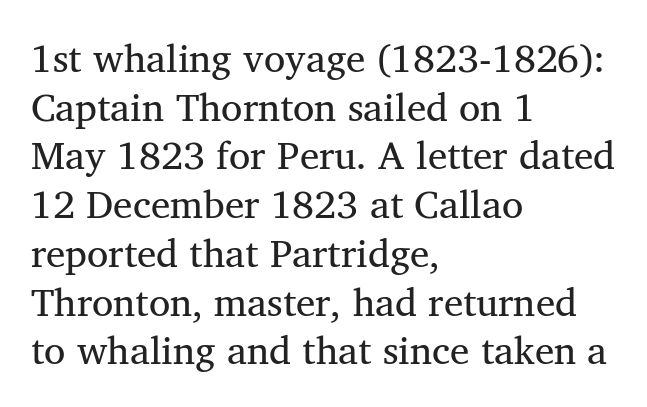
No extra ink here — the face is not bold. Glyph-to-glyph distance matches everyday printed text. Posture: straight, roman, zero tilt. Unmarked baselines from the first word to the last. Caption: multi-line text, flush left, ragged right.
